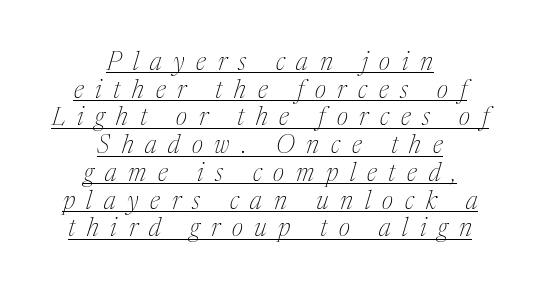
{"italic": "yes", "lean": "right", "slant_degrees": 17, "bold": "no", "underline": "yes", "align": "center", "line_spacing": "tight", "line_spacing_ratio": 1.11, "letter_spacing": "wide", "letter_spacing_em": 0.47, "glyph_px": 25}
